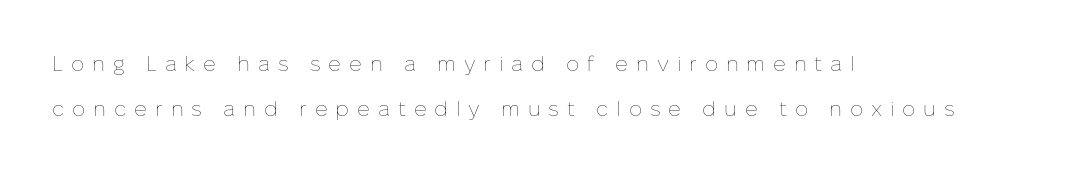
The image shows 21 px text type, upright; set left-aligned, loose line spacing (2.14x), unusually wide letter spacing (+0.37 em), not underlined.
